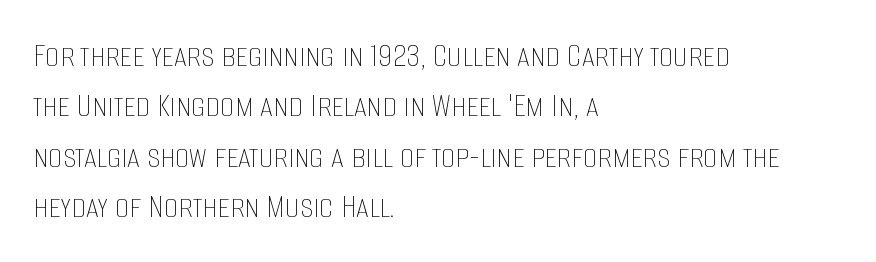
Looks like regular typesetting: each glyph gets only the width it needs. Visually the block forms a straight wall on the left and a jagged coastline on the right. One glance says typical: line gaps are just what's usual. Weight: in the light-to-regular range. Is there any slant? The stems are plumb. Rule under the text: the space is simply empty.
